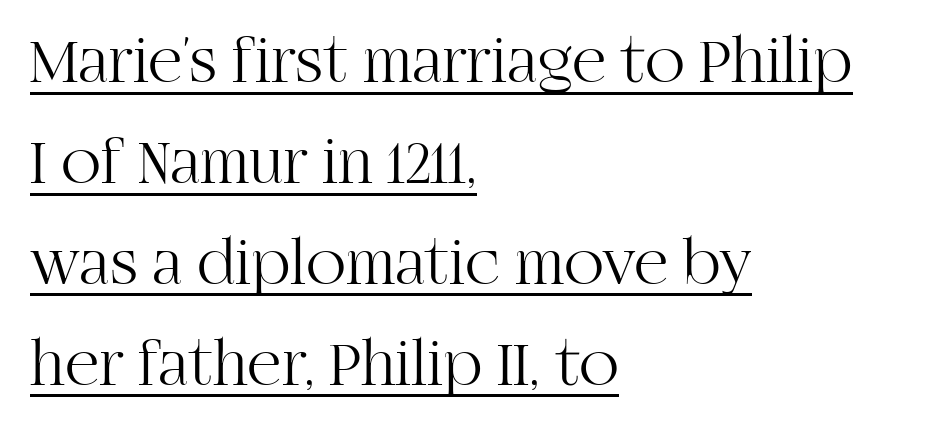
Is this a heavy cut? Hardly; it is regular or lighter. Varying glyph widths throughout — classic text-font behaviour. Check the space under the baseline: a stroke is drawn there. The paragraph has a hard left edge and a soft right edge. The type sits square on the baseline with zero lean.
